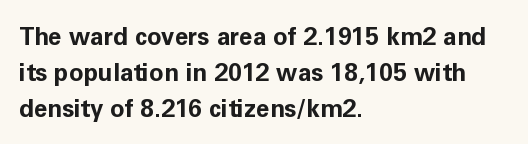
The vertical gap from one line to the next is medium. In terms of posture, this sample is upright. Look at the stroke-to-counter ratio: heavy, a bold. Clear beneath every line of the passage. Casual observation: everything's shoved over to the left. You could call the tracking neutral — neither tight nor loose.
